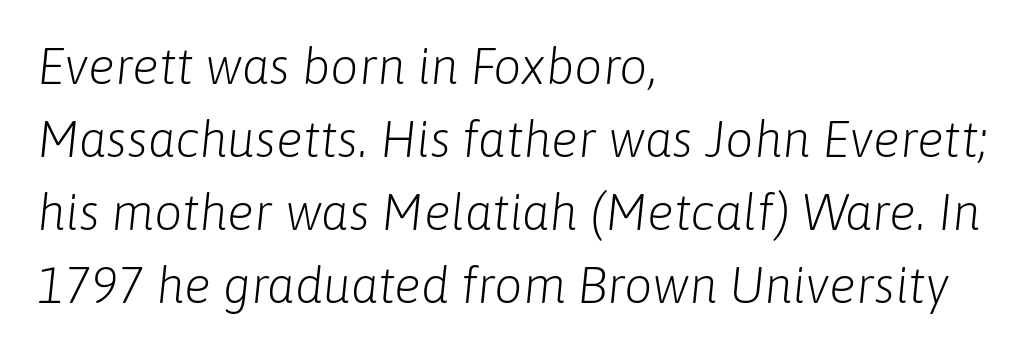
The image shows 50 px light type, italic (leaning right); set left-aligned, normal line spacing (1.46x), normal letter spacing, not underlined; low stroke contrast and a medium x-height.
